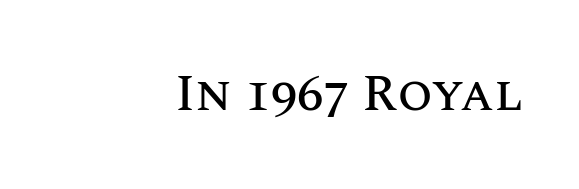
Q: Is the text italic (slanted)? A: No, it is upright.
Q: Is the text underlined? A: No.
Q: How is the paragraph aligned? A: Right-aligned.
Q: Is the spacing between letters normal or unusually wide? A: Normal.
Q: Width (condensed, normal, or wide)? A: Normal.
Q: Stroke contrast? A: Medium.
Q: x-height? A: Large.
Q: Monospaced? A: No.
